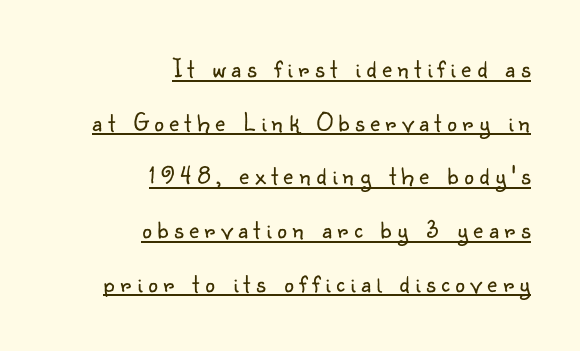
The image shows 27 px text type, upright; set right-aligned, loose line spacing (1.99x), unusually wide letter spacing (+0.21 em), underlined.
